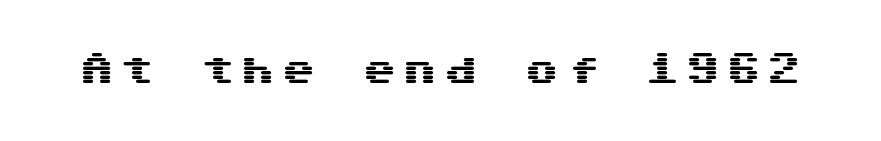
The image shows 34 px wide sans-serif type, upright; set not underlined; medium stroke contrast and a medium x-height.
